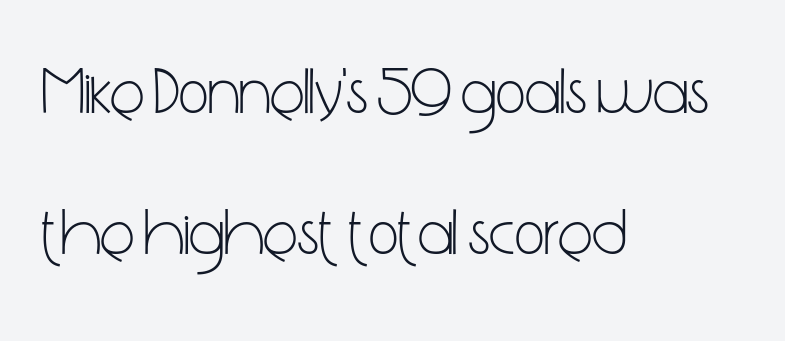
Q: Is the text bold? A: No.
Q: Is the text italic (slanted)? A: No, it is upright.
Q: Is the typeface a serif or a sans-serif typeface? A: Sans-serif.
Q: Is the text underlined? A: No.
Q: How is the paragraph aligned? A: Left-aligned.
Q: Is the spacing between letters normal or unusually wide? A: Normal.
Q: Is the spacing between lines tight, normal or loose? A: Loose.
Q: Width (condensed, normal, or wide)? A: Condensed.
Q: Stroke contrast? A: Low.
Q: x-height? A: Medium.
Q: Monospaced? A: No.
